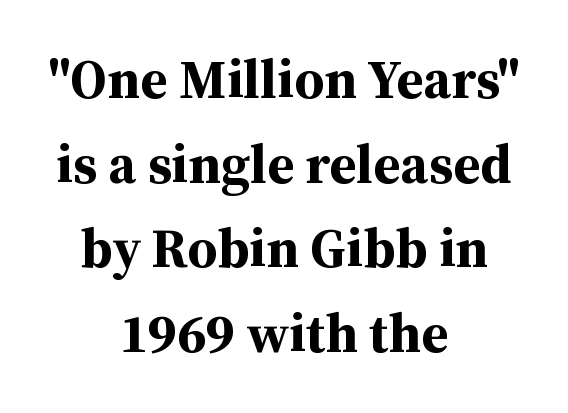
Q: Is the text bold? A: Yes.
Q: Is the text italic (slanted)? A: No, it is upright.
Q: Is the typeface a serif or a sans-serif typeface? A: Serif.
Q: Is the text underlined? A: No.
Q: How is the paragraph aligned? A: Centered.
Q: Is the spacing between letters normal or unusually wide? A: Normal.
Q: Is the spacing between lines tight, normal or loose? A: Normal.
Q: Width (condensed, normal, or wide)? A: Normal.
Q: Stroke contrast? A: Medium.
Q: x-height? A: Medium.
Q: Monospaced? A: No.
